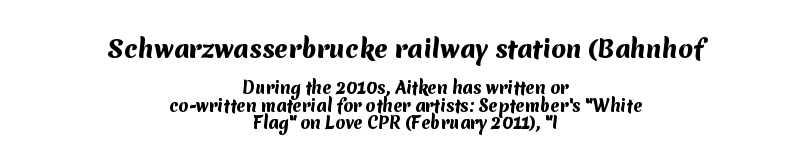
{"bold": "yes", "underline": "no", "align": "center", "line_spacing": "tight", "line_spacing_ratio": 1.09, "letter_spacing": "normal", "letter_spacing_em": 0.0, "larger_block": "first", "size_ratio": 1.5, "glyph_px": 24}
